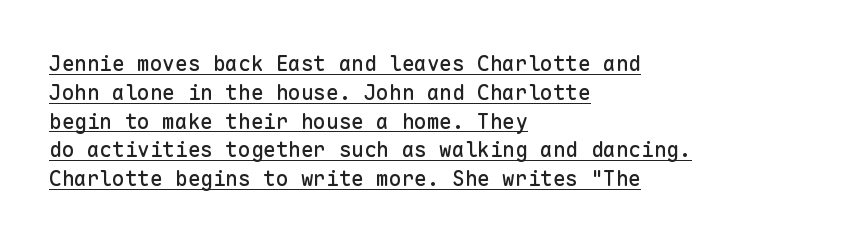
The image shows 21 px text type, upright; set left-aligned, normal line spacing (1.37x), normal letter spacing, underlined.
